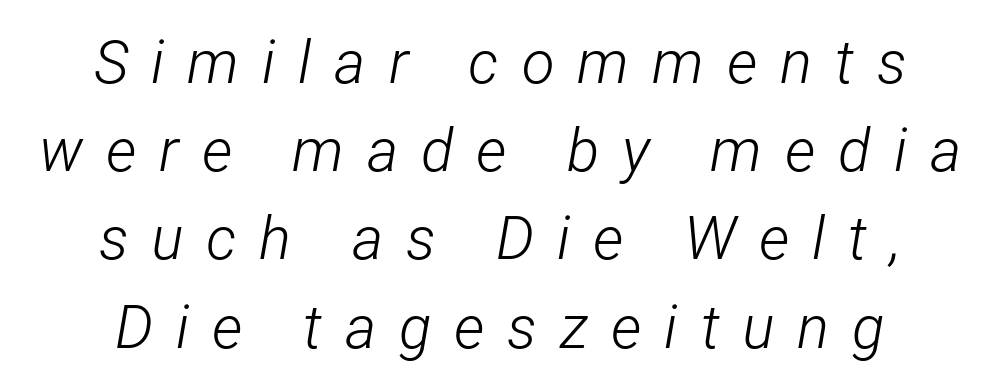
Quick note: italic. Unbolded letterforms with no extra heft. Reading down the column, the eye jumps a familiar distance to each next line. Here the designer chose a conventional face with non-uniform glyph widths.
